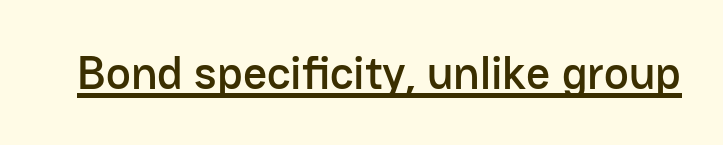
Q: Is the text italic (slanted)? A: No, it is upright.
Q: Is the typeface a serif or a sans-serif typeface? A: Sans-serif.
Q: Is the text underlined? A: Yes.
Q: Is the spacing between letters normal or unusually wide? A: Normal.
Q: Width (condensed, normal, or wide)? A: Normal.
Q: Stroke contrast? A: Low.
Q: x-height? A: Medium.
Q: Monospaced? A: No.
